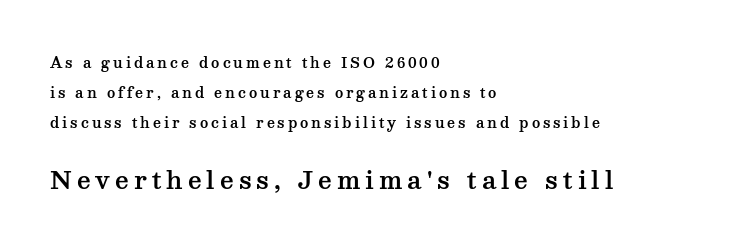
Substantial extra tracking has been applied to these lines. A clean baseline with only descenders dipping below it. This sample uses an upright cut, with every glyph sitting square on the baseline. Small over large — that's the arrangement of the two blocks here.
